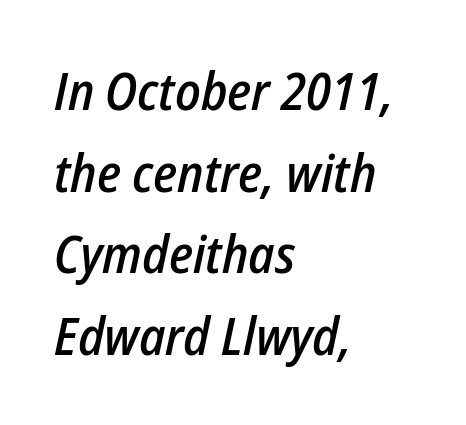
Each letter keeps its own natural width here, so spacing adapts to shape. Is the type bold? Partly — it's a semibold, heavier than regular but not fully bold. Casual observation: everything's shoved over to the left. The rendering applies a slant to the glyphs.
